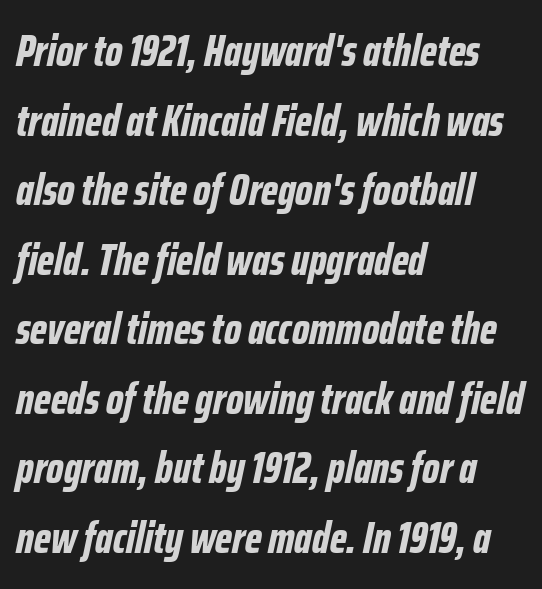
The glyphs have the mass of a bold cut. Yep, that's italic — everything's leaning. The letters advance in unequal steps, a hallmark of proportional type. Nobody drew a line under any word here.
